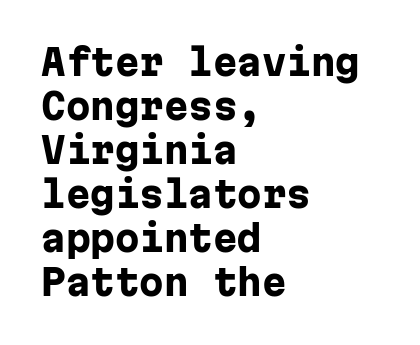
The image shows 35 px heavy sans-serif type, upright, monospaced; set left-aligned, normal line spacing (1.26x), normal letter spacing, not underlined; low stroke contrast and a medium x-height.
